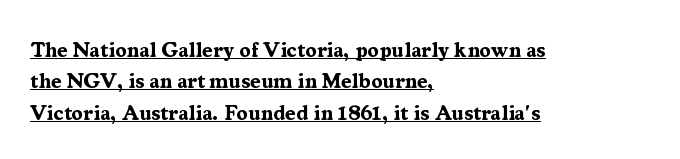
The image shows 21 px bold type, upright; set left-aligned, normal line spacing (1.5x), normal letter spacing, underlined.
